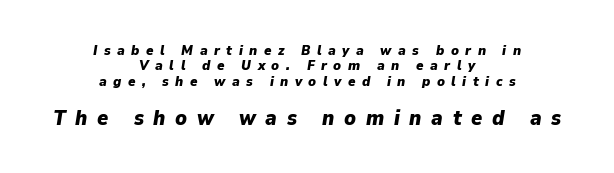
{"italic": "yes", "lean": "right", "slant_degrees": 9, "bold": "yes", "underline": "no", "align": "center", "line_spacing": "tight", "line_spacing_ratio": 1.09, "letter_spacing": "wide", "letter_spacing_em": 0.46, "larger_block": "second", "size_ratio": 1.5, "glyph_px": 21}
